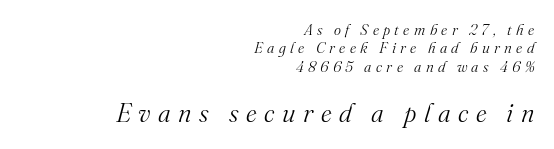
Q: Is the text bold? A: No.
Q: Is the text italic (slanted)? A: Yes, it leans right by about 16 degrees.
Q: Is the text underlined? A: No.
Q: How is the paragraph aligned? A: Right-aligned.
Q: Is the spacing between letters normal or unusually wide? A: Unusually wide.
Q: Which block of text is set in a larger size, the first (top) or the second (bottom)? A: The second (bottom) one.
